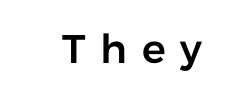
{"serif": "no", "italic": "no", "width": "normal", "stroke_contrast": "low", "x_height": "medium", "monospaced": "no", "underline": "no", "letter_spacing": "wide", "letter_spacing_em": 0.37, "glyph_px": 40}
